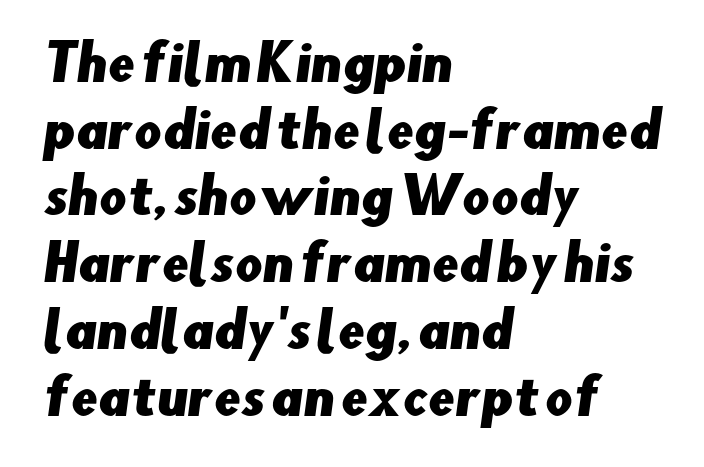
Q: Is the typeface a serif or a sans-serif typeface? A: Sans-serif.
Q: Is the text underlined? A: No.
Q: How is the paragraph aligned? A: Left-aligned.
Q: Is the spacing between letters normal or unusually wide? A: Normal.
Q: Is the spacing between lines tight, normal or loose? A: Normal.
Q: Width (condensed, normal, or wide)? A: Normal.
Q: Stroke contrast? A: Low.
Q: x-height? A: Small.
Q: Monospaced? A: No.
